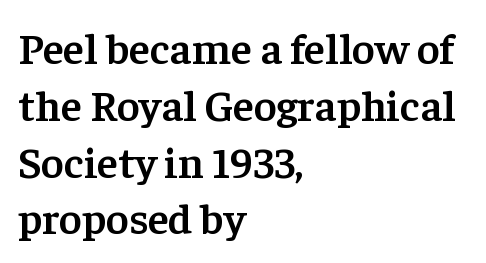
The image shows 44 px semibold serif type, upright; set left-aligned, normal line spacing (1.29x), normal letter spacing, not underlined; low stroke contrast and a medium x-height.
